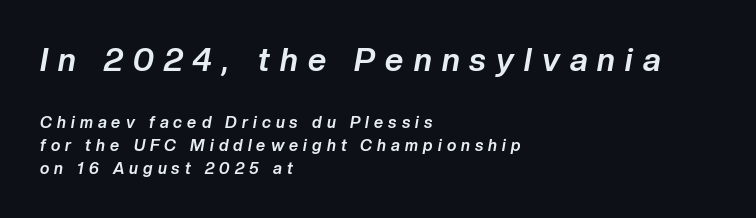
Emphasis-style slanted type is in use. Caption: expanded tracking, letters set apart. Varying glyph widths throughout — classic text-font behaviour. The sample has been set heavy, in full bold. Any mark beneath the type? The region is blank. Line spacing here is normal.
